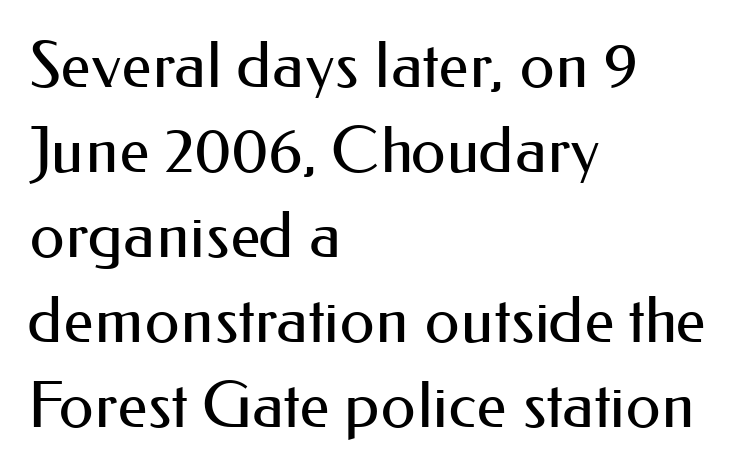
{"serif": "no", "italic": "no", "bold": "no", "weight": "regular", "width": "normal", "stroke_contrast": "medium", "x_height": "small", "monospaced": "no", "underline": "no", "align": "left", "line_spacing": "normal", "line_spacing_ratio": 1.35, "letter_spacing": "normal", "letter_spacing_em": 0.0, "glyph_px": 63}
